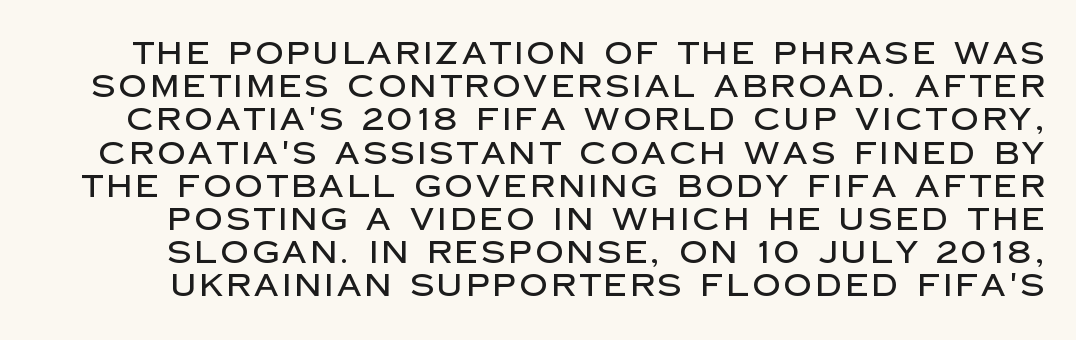
{"serif": "no", "italic": "no", "width": "normal", "stroke_contrast": "low", "x_height": "large", "monospaced": "no", "underline": "no", "line_spacing": "tight", "line_spacing_ratio": 1.07, "glyph_px": 31}
